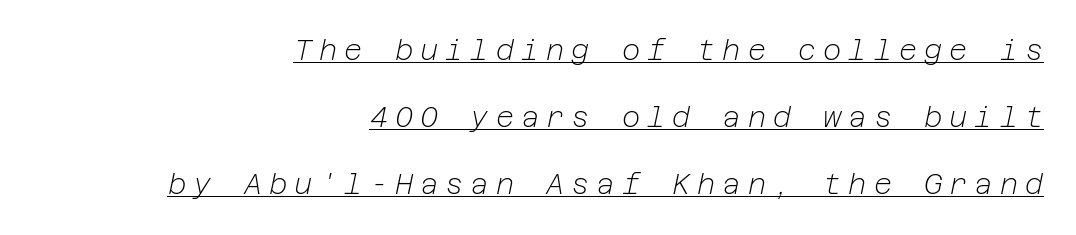
Q: Is the text bold? A: No.
Q: Is the text italic (slanted)? A: Yes, it leans right by about 12 degrees.
Q: Is the text underlined? A: Yes.
Q: How is the paragraph aligned? A: Right-aligned.
Q: Is the spacing between letters normal or unusually wide? A: Unusually wide.
Q: Is the spacing between lines tight, normal or loose? A: Loose.
Q: Width (condensed, normal, or wide)? A: Normal.
Q: Stroke contrast? A: Low.
Q: x-height? A: Medium.
